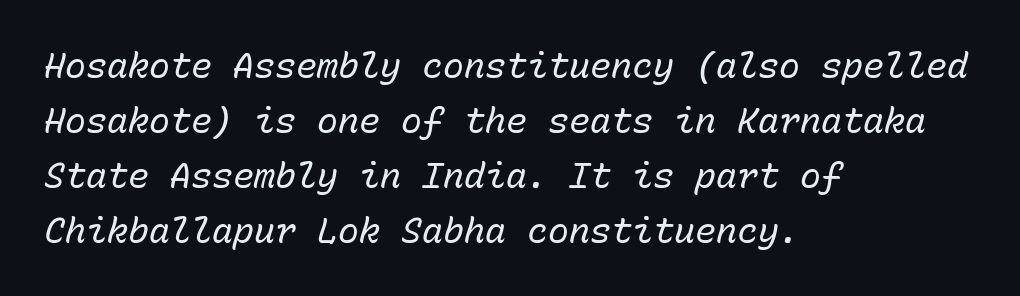
The image shows 35 px regular-weight type, italic (leaning right), monospaced; set left-aligned, normal line spacing (1.57x), normal letter spacing, not underlined; low stroke contrast and a medium x-height.
